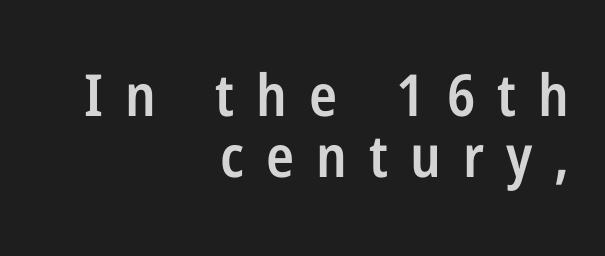
{"serif": "no", "italic": "no", "bold": "semi", "weight": "semibold", "width": "condensed", "stroke_contrast": "low", "x_height": "medium", "monospaced": "no", "underline": "no", "align": "right", "line_spacing": "tight", "line_spacing_ratio": 1.05, "letter_spacing": "wide", "letter_spacing_em": 0.38, "glyph_px": 58}
